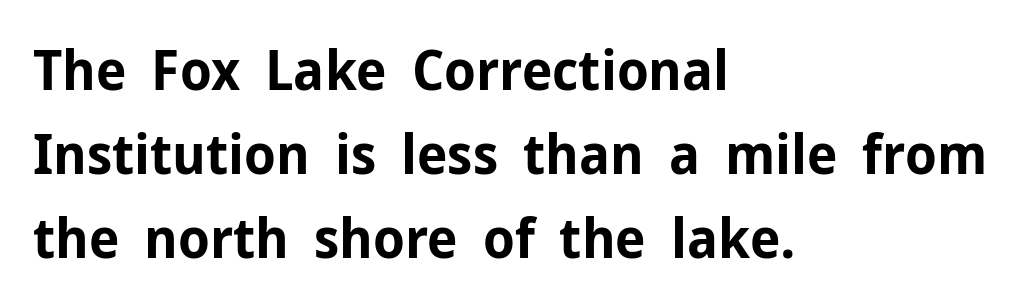
{"serif": "no", "italic": "no", "bold": "yes", "weight": "bold", "width": "normal", "stroke_contrast": "low", "x_height": "medium", "monospaced": "no", "underline": "no", "align": "left", "line_spacing": "normal", "line_spacing_ratio": 1.5, "letter_spacing": "normal", "letter_spacing_em": 0.0, "glyph_px": 56}
